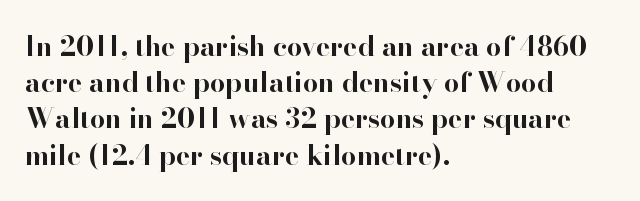
Does the weight exceed regular? Yes, all the way to bold. Inter-character spacing is left at the font's built-in metrics. If you drew a ruler down the left edge, every line would touch it. Only glyphs here, with clear space below each row. This sample keeps an unexceptional amount of space between lines.
